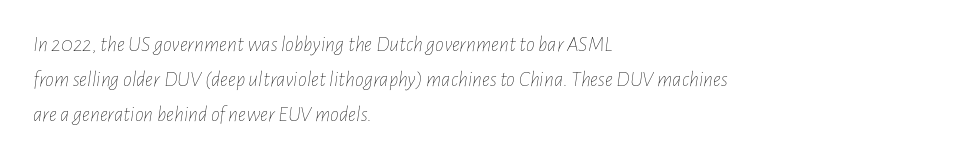
Q: Is the text bold? A: No.
Q: Is the text italic (slanted)? A: Yes, it leans right by about 7 degrees.
Q: Is the text underlined? A: No.
Q: How is the paragraph aligned? A: Left-aligned.
Q: Is the spacing between letters normal or unusually wide? A: Normal.
Q: Is the spacing between lines tight, normal or loose? A: Normal.
